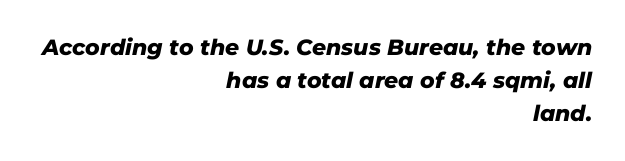
The image shows 22 px bold type, italic (leaning right); set right-aligned, normal line spacing (1.51x), normal letter spacing, not underlined.
